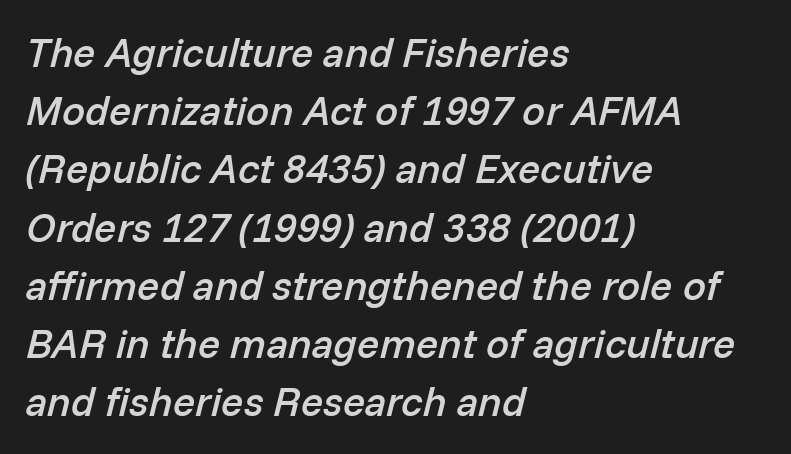
Q: Is the text bold? A: Semi-bold.
Q: Is the text italic (slanted)? A: Yes, it leans right by about 14 degrees.
Q: Is the text underlined? A: No.
Q: How is the paragraph aligned? A: Left-aligned.
Q: Is the spacing between letters normal or unusually wide? A: Normal.
Q: Is the spacing between lines tight, normal or loose? A: Normal.
Q: Width (condensed, normal, or wide)? A: Normal.
Q: Stroke contrast? A: Low.
Q: x-height? A: Medium.
Q: Monospaced? A: No.
